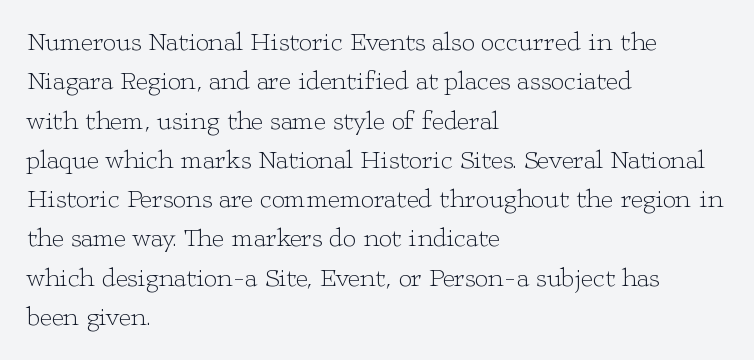
Q: Is the text bold? A: No.
Q: Is the text italic (slanted)? A: No, it is upright.
Q: Is the text underlined? A: No.
Q: How is the paragraph aligned? A: Left-aligned.
Q: Is the spacing between letters normal or unusually wide? A: Normal.
Q: Is the spacing between lines tight, normal or loose? A: Normal.
